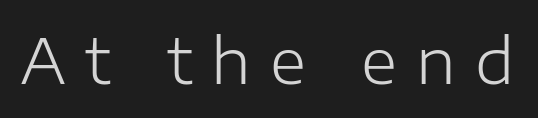
Q: Is the text bold? A: No.
Q: Is the text italic (slanted)? A: No, it is upright.
Q: Is the typeface a serif or a sans-serif typeface? A: Sans-serif.
Q: Is the text underlined? A: No.
Q: Is the spacing between letters normal or unusually wide? A: Unusually wide.
Q: Width (condensed, normal, or wide)? A: Normal.
Q: Stroke contrast? A: Low.
Q: x-height? A: Medium.
Q: Monospaced? A: No.
